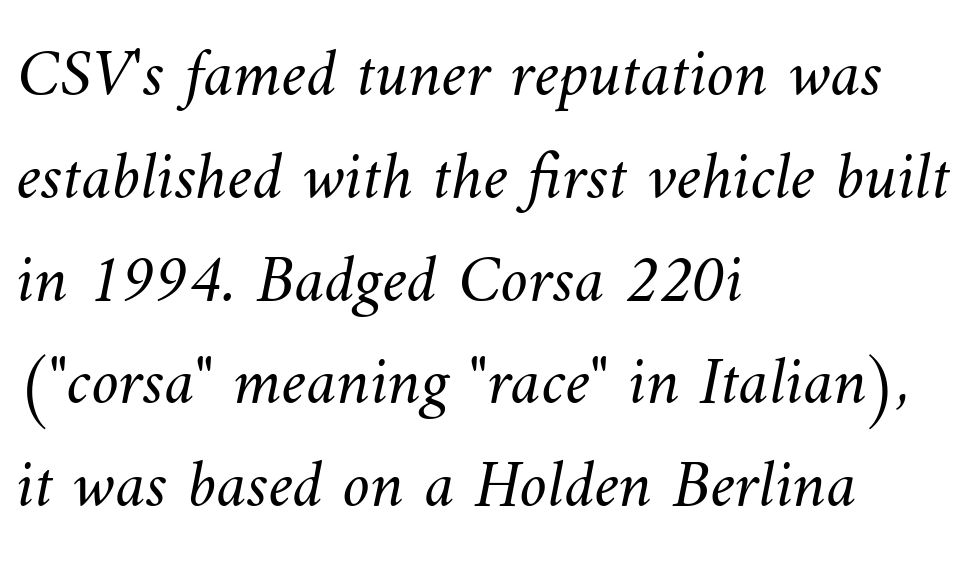
Q: Is the text bold? A: No.
Q: Is the text underlined? A: No.
Q: How is the paragraph aligned? A: Left-aligned.
Q: Is the spacing between letters normal or unusually wide? A: Normal.
Q: Is the spacing between lines tight, normal or loose? A: Normal.
Q: Width (condensed, normal, or wide)? A: Normal.
Q: Stroke contrast? A: Medium.
Q: x-height? A: Small.
Q: Monospaced? A: No.
